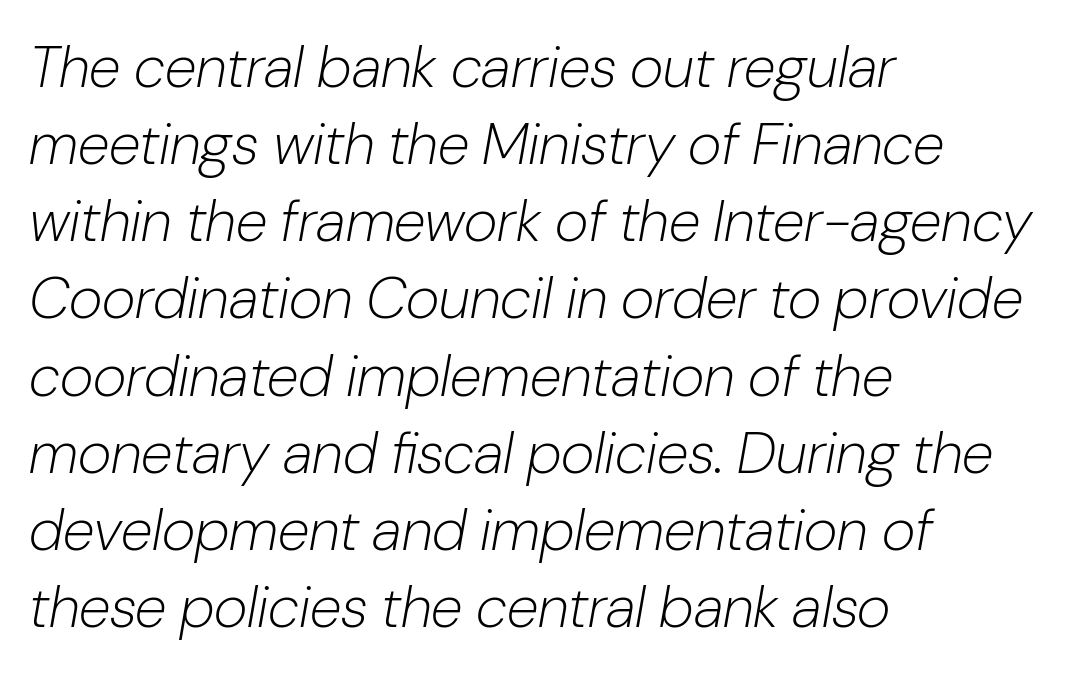
{"italic": "yes", "lean": "right", "slant_degrees": 10, "bold": "no", "weight": "light", "width": "normal", "stroke_contrast": "low", "x_height": "medium", "monospaced": "no", "underline": "no", "align": "left", "line_spacing": "normal", "line_spacing_ratio": 1.33, "letter_spacing": "normal", "letter_spacing_em": 0.0, "glyph_px": 58}
